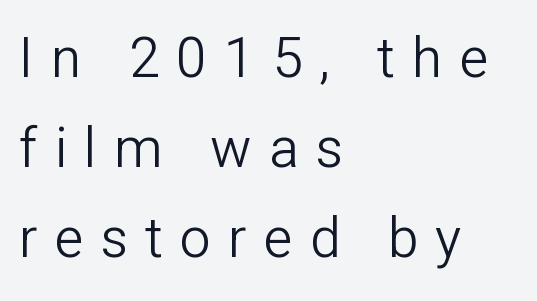
What kind of face is this? One without serifs — a sans. Proportional: the letters do not fall into vertical columns. Compared with a typical body face, this is equally light or lighter still. Each new line begins a customary step beneath the previous one.
